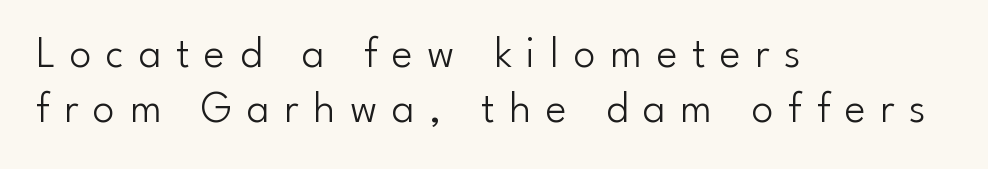
{"serif": "no", "italic": "no", "bold": "no", "weight": "light", "width": "normal", "stroke_contrast": "low", "x_height": "small", "monospaced": "no", "underline": "no", "align": "left", "line_spacing": "normal", "line_spacing_ratio": 1.26, "letter_spacing": "wide", "letter_spacing_em": 0.33, "glyph_px": 44}
